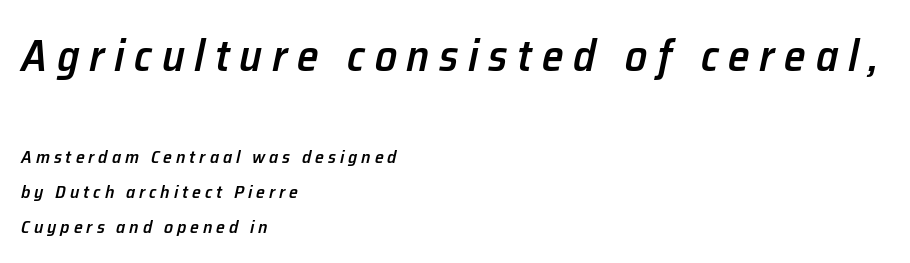
Q: Is the text bold? A: Semi-bold.
Q: Is the text italic (slanted)? A: Yes, it leans right by about 12 degrees.
Q: Is the text underlined? A: No.
Q: How is the paragraph aligned? A: Left-aligned.
Q: Is the spacing between letters normal or unusually wide? A: Unusually wide.
Q: Is the spacing between lines tight, normal or loose? A: Loose.
Q: Which block of text is set in a larger size, the first (top) or the second (bottom)? A: The first (top) one.
Q: Width (condensed, normal, or wide)? A: Normal.
Q: Stroke contrast? A: Low.
Q: x-height? A: Medium.
Q: Monospaced? A: No.
